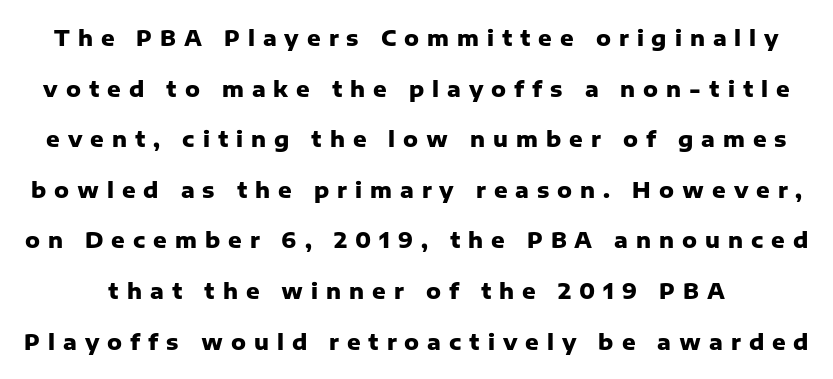
The image shows 21 px bold type, upright; set loose line spacing (2.41x), unusually wide letter spacing (+0.38 em), not underlined.
